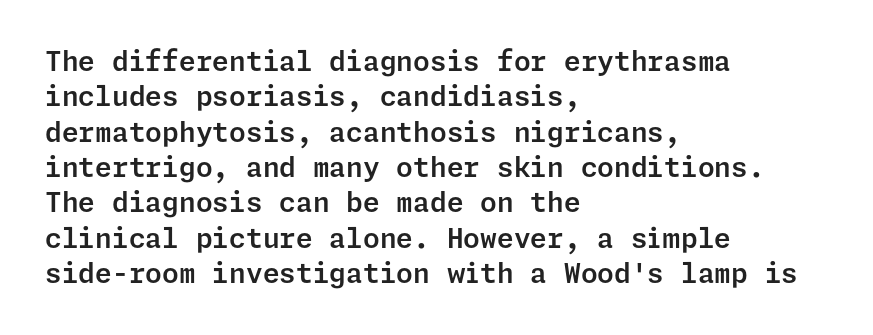
Q: Is the text italic (slanted)? A: No, it is upright.
Q: Is the text underlined? A: No.
Q: How is the paragraph aligned? A: Left-aligned.
Q: Is the spacing between letters normal or unusually wide? A: Normal.
Q: Is the spacing between lines tight, normal or loose? A: Normal.
